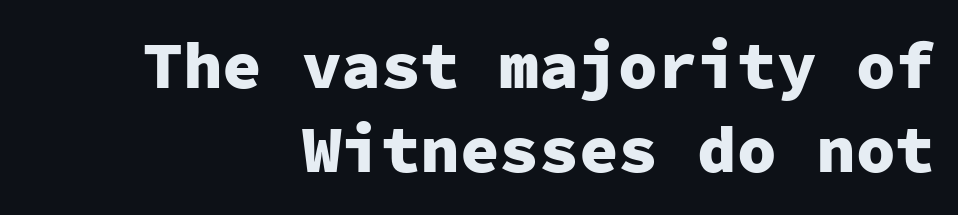
{"serif": "no", "italic": "no", "bold": "yes", "weight": "heavy", "width": "normal", "stroke_contrast": "low", "x_height": "medium", "monospaced": "yes", "underline": "no", "align": "right", "line_spacing": "normal", "line_spacing_ratio": 1.28, "letter_spacing": "normal", "letter_spacing_em": 0.0, "glyph_px": 66}
